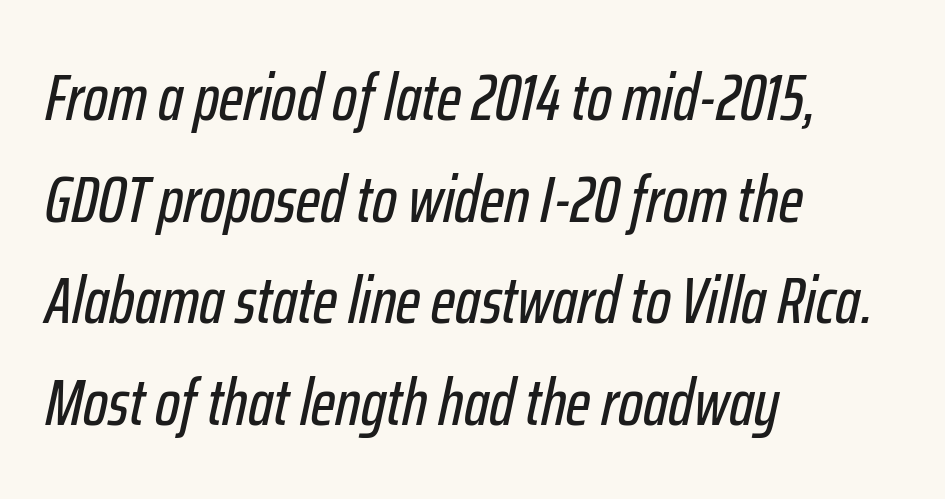
Leftover space on each line is placed entirely after the last word. This is oblique type, the kind used for emphasis or titles. If you measured baseline to baseline, you'd find a middling distance. You could not count columns in this text — the font is proportionally spaced. Just letters on the line, the space beneath them empty. The line texture is even and compact thanks to regular tracking.
